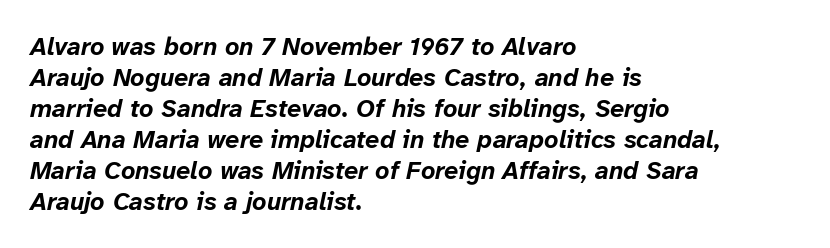
{"italic": "yes", "lean": "right", "slant_degrees": 12, "bold": "yes", "underline": "no", "align": "left", "line_spacing_ratio": 1.24, "letter_spacing": "normal", "letter_spacing_em": 0.0, "glyph_px": 25}
